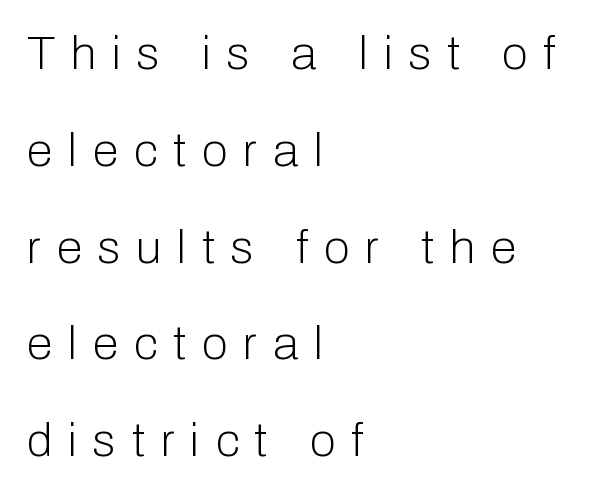
The image shows 47 px light sans-serif type, upright; set left-aligned, loose line spacing (2.06x), unusually wide letter spacing (+0.34 em), not underlined; low stroke contrast and a medium x-height.
